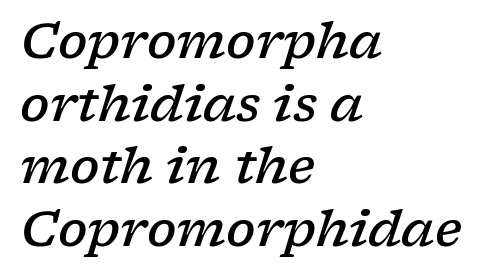
Spacing between characters is what you'd get straight out of the box. The space between consecutive lines is moderate. Proportional: the letters do not fall into vertical columns. To sum up the face: it has serifs.
